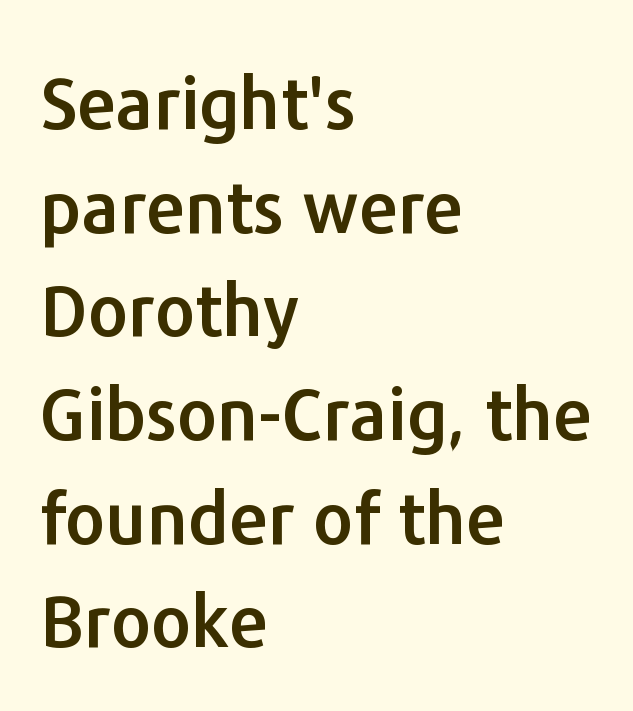
Q: Is the text italic (slanted)? A: No, it is upright.
Q: Is the typeface a serif or a sans-serif typeface? A: Sans-serif.
Q: Is the text underlined? A: No.
Q: How is the paragraph aligned? A: Left-aligned.
Q: Is the spacing between letters normal or unusually wide? A: Normal.
Q: Is the spacing between lines tight, normal or loose? A: Normal.
Q: Width (condensed, normal, or wide)? A: Normal.
Q: Stroke contrast? A: Low.
Q: x-height? A: Medium.
Q: Monospaced? A: No.
